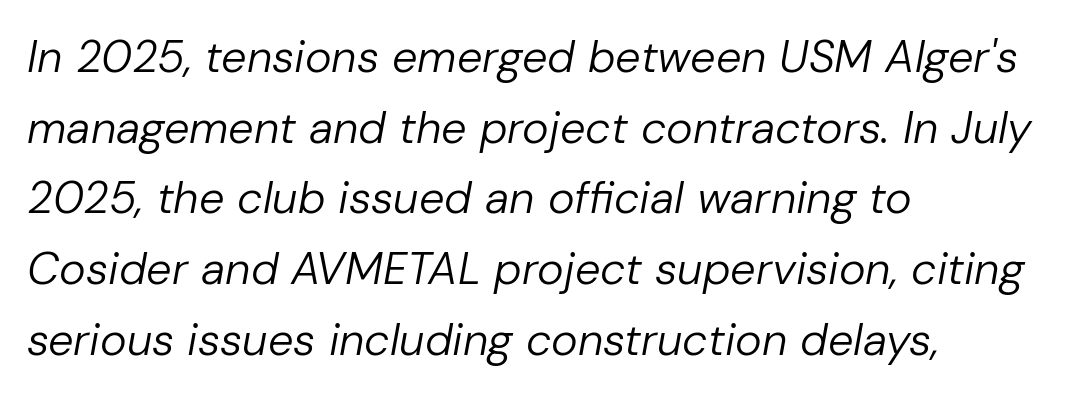
Q: Is the text bold? A: No.
Q: Is the text italic (slanted)? A: Yes, it leans right by about 10 degrees.
Q: Is the text underlined? A: No.
Q: How is the paragraph aligned? A: Left-aligned.
Q: Is the spacing between letters normal or unusually wide? A: Normal.
Q: Is the spacing between lines tight, normal or loose? A: Normal.
Q: Width (condensed, normal, or wide)? A: Normal.
Q: Stroke contrast? A: Low.
Q: x-height? A: Medium.
Q: Monospaced? A: No.
